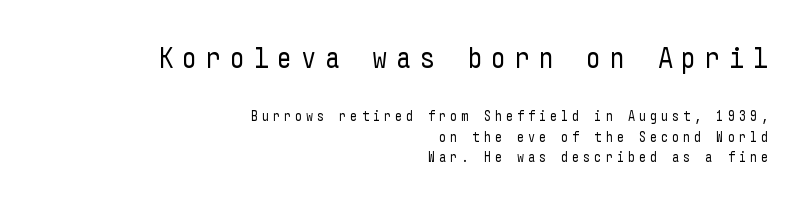
Q: Is the text bold? A: No.
Q: Is the text italic (slanted)? A: No, it is upright.
Q: Is the typeface a serif or a sans-serif typeface? A: Sans-serif.
Q: Is the text underlined? A: No.
Q: How is the paragraph aligned? A: Right-aligned.
Q: Is the spacing between letters normal or unusually wide? A: Unusually wide.
Q: Is the spacing between lines tight, normal or loose? A: Normal.
Q: Which block of text is set in a larger size, the first (top) or the second (bottom)? A: The first (top) one.
Q: Width (condensed, normal, or wide)? A: Condensed.
Q: Stroke contrast? A: Low.
Q: x-height? A: Medium.
